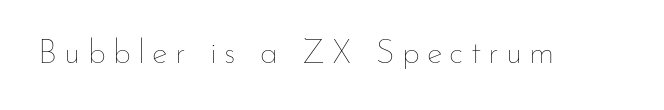
The image shows 33 px thin type, upright; set unusually wide letter spacing (+0.22 em), not underlined; low stroke contrast and a small x-height.
